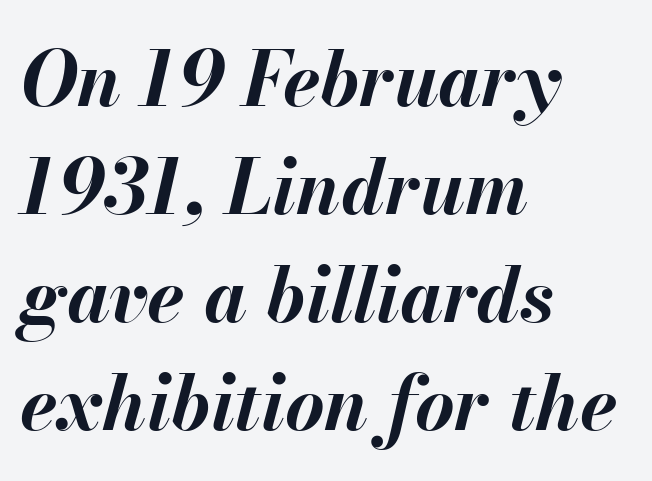
The baseline area is clear. Here the designer chose a conventional face with non-uniform glyph widths. A typesetter would call this zero additional tracking. Students, this is bold: see how much ink each stroke carries.
